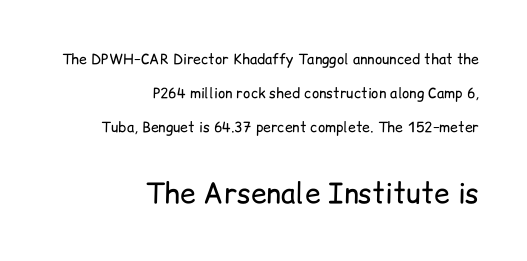
{"serif": "no", "italic": "no", "bold": "no", "weight": "regular", "width": "normal", "stroke_contrast": "low", "x_height": "medium", "monospaced": "no", "underline": "no", "align": "right", "line_spacing": "loose", "line_spacing_ratio": 2.42, "letter_spacing": "normal", "letter_spacing_em": 0.0, "larger_block": "second", "size_ratio": 2.0, "glyph_px": 28}
